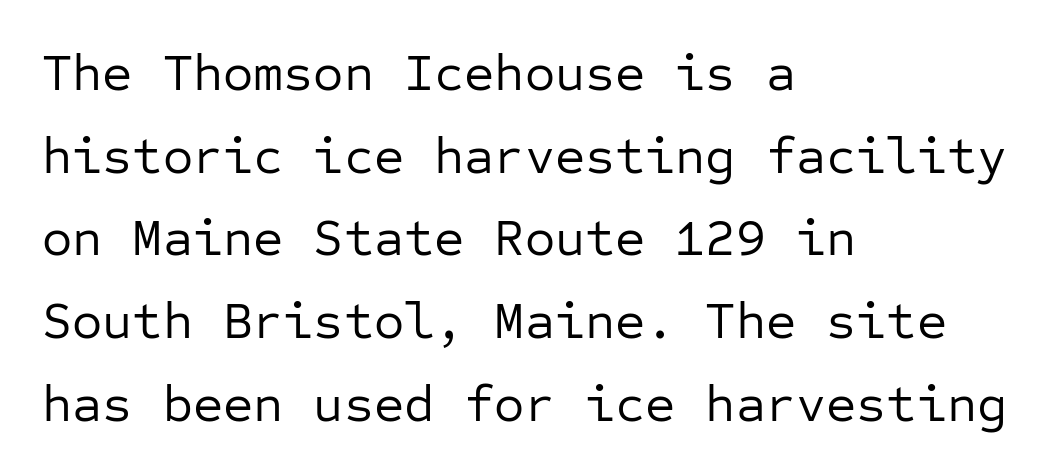
You could count columns in this text — the font is strictly monospaced. Each stroke keeps to a modest, everyday thickness or less. The text was rendered using a sans face with plain stroke endings. Notice how the passage keeps a crisp vertical edge on the left only.
